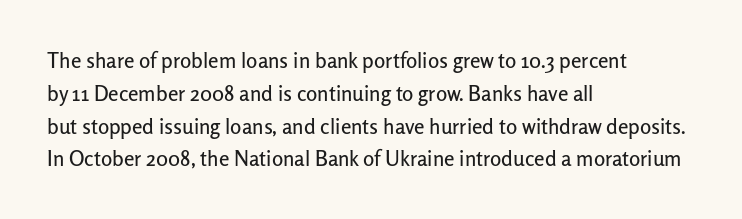
{"italic": "no", "underline": "no", "align": "left", "line_spacing": "normal", "line_spacing_ratio": 1.56, "letter_spacing": "normal", "letter_spacing_em": 0.0, "glyph_px": 21}
